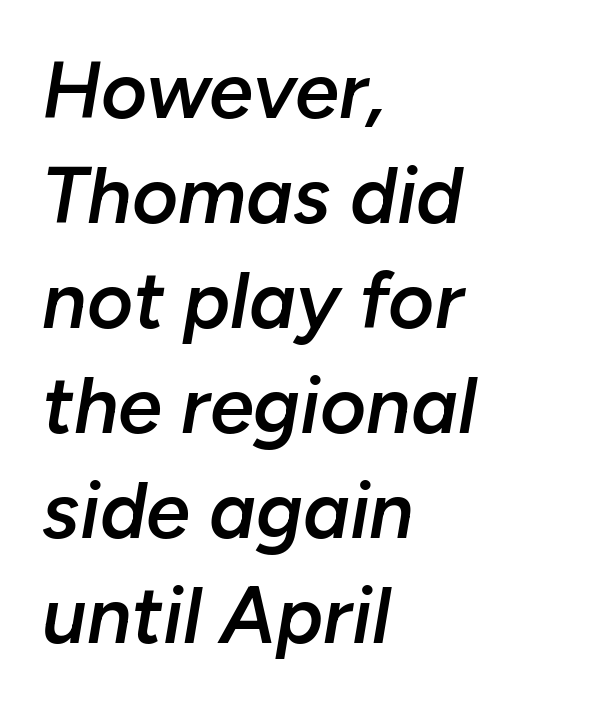
Designer's note — italics engaged. This rendering leaves character spacing at its baseline value. The ragged edge is on the right, which tells us the setting is flush left. The rendering uses natural spacing where letterforms have individual widths. Does the weight exceed regular? Yes, but only to semibold.
